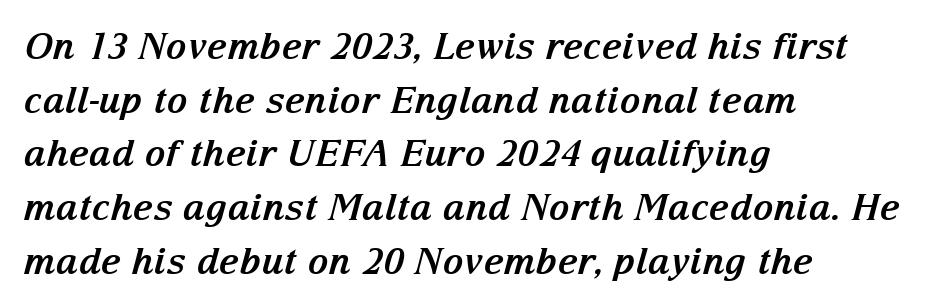
Q: Is the text bold? A: Yes.
Q: Is the text italic (slanted)? A: Yes, it leans right by about 15 degrees.
Q: Is the typeface a serif or a sans-serif typeface? A: Serif.
Q: Is the text underlined? A: No.
Q: How is the paragraph aligned? A: Left-aligned.
Q: Is the spacing between letters normal or unusually wide? A: Normal.
Q: Is the spacing between lines tight, normal or loose? A: Normal.
Q: Width (condensed, normal, or wide)? A: Normal.
Q: Stroke contrast? A: Medium.
Q: x-height? A: Medium.
Q: Monospaced? A: No.
